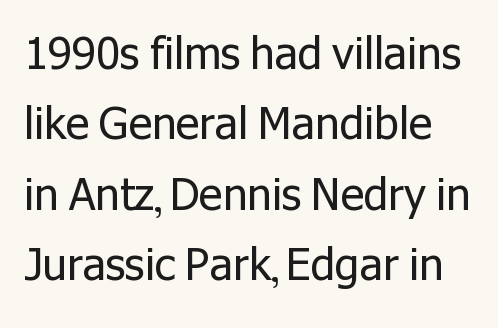
{"serif": "no", "italic": "no", "bold": "no", "weight": "regular", "width": "normal", "stroke_contrast": "low", "x_height": "medium", "monospaced": "no", "underline": "no", "line_spacing": "normal", "line_spacing_ratio": 1.6, "letter_spacing": "normal", "letter_spacing_em": 0.0, "glyph_px": 44}
